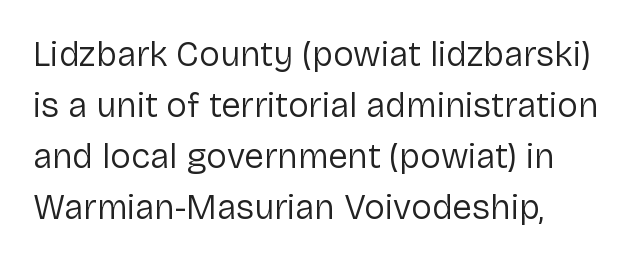
{"serif": "no", "italic": "no", "bold": "no", "weight": "regular", "width": "normal", "stroke_contrast": "low", "x_height": "medium", "monospaced": "no", "underline": "no", "line_spacing": "normal", "line_spacing_ratio": 1.46, "letter_spacing": "normal", "letter_spacing_em": 0.0, "glyph_px": 35}
